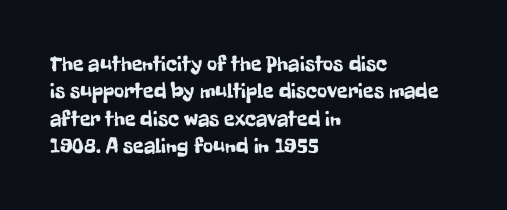
{"italic": "no", "underline": "no", "align": "left", "line_spacing_ratio": 1.24, "letter_spacing": "normal", "letter_spacing_em": 0.0, "glyph_px": 22}
